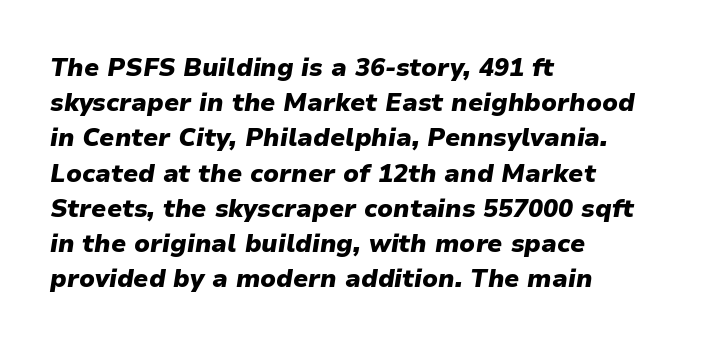
The image shows 25 px bold type, italic (leaning right); set left-aligned, normal line spacing (1.41x), normal letter spacing, not underlined.
